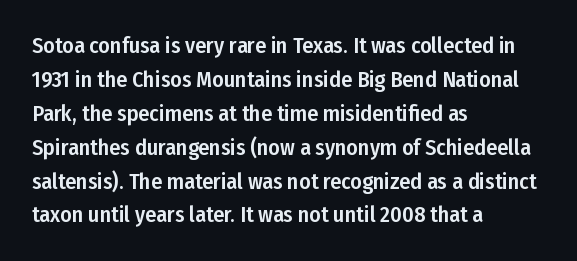
Q: Is the text italic (slanted)? A: No, it is upright.
Q: Is the text underlined? A: No.
Q: How is the paragraph aligned? A: Left-aligned.
Q: Is the spacing between letters normal or unusually wide? A: Normal.
Q: Is the spacing between lines tight, normal or loose? A: Normal.
